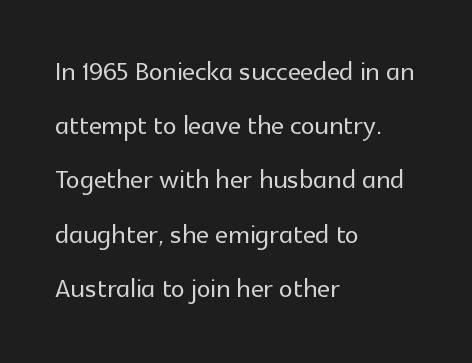
The image shows 35 px sans-serif type, upright; set left-aligned, normal line spacing (1.55x), normal letter spacing, not underlined; a medium x-height.
